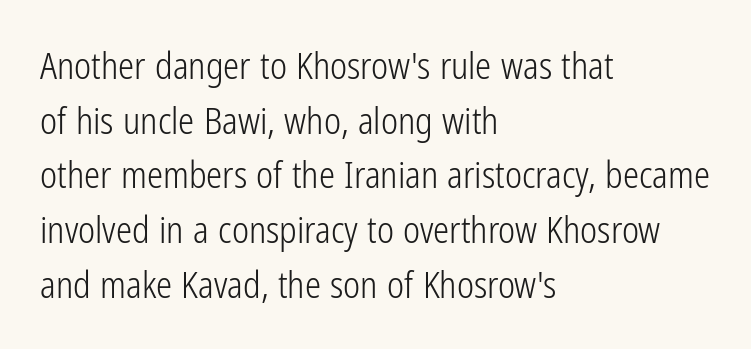
The image shows 36 px light, condensed sans-serif type, upright; set left-aligned, normal line spacing (1.52x), normal letter spacing, not underlined; low stroke contrast and a medium x-height.
